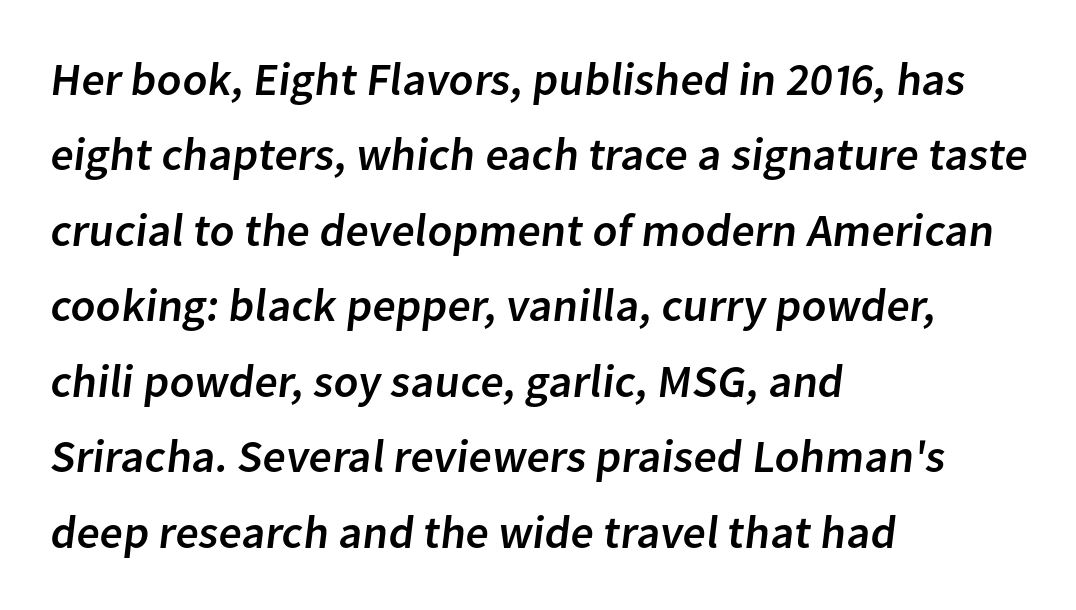
{"serif": "no", "width": "normal", "stroke_contrast": "low", "x_height": "medium", "monospaced": "no", "underline": "no", "align": "left", "line_spacing": "normal", "line_spacing_ratio": 1.64, "letter_spacing": "normal", "letter_spacing_em": 0.0, "glyph_px": 46}
